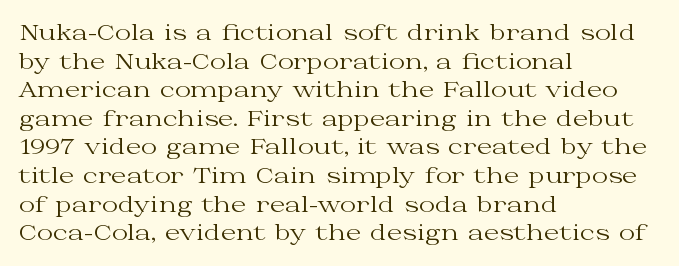
{"italic": "no", "bold": "no", "underline": "no", "align": "left", "line_spacing": "normal", "line_spacing_ratio": 1.3, "letter_spacing": "normal", "letter_spacing_em": 0.0, "glyph_px": 22}
